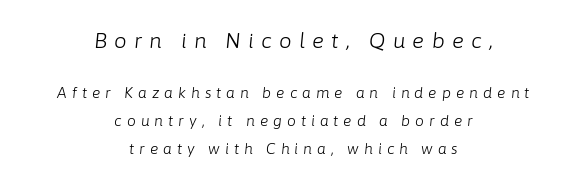
The image shows 20 px text type, italic (leaning right); set centered, loose line spacing (2.01x), unusually wide letter spacing (+0.36 em), not underlined; the first (top) block is 1.43x larger.
